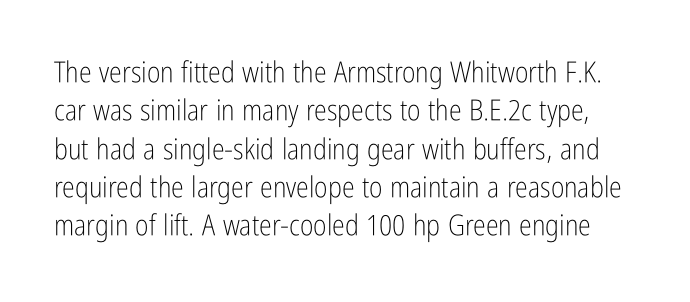
Q: Is the text bold? A: No.
Q: Is the text italic (slanted)? A: No, it is upright.
Q: Is the typeface a serif or a sans-serif typeface? A: Sans-serif.
Q: Is the text underlined? A: No.
Q: Is the spacing between letters normal or unusually wide? A: Normal.
Q: Is the spacing between lines tight, normal or loose? A: Normal.
Q: Width (condensed, normal, or wide)? A: Condensed.
Q: Stroke contrast? A: Low.
Q: x-height? A: Medium.
Q: Monospaced? A: No.
